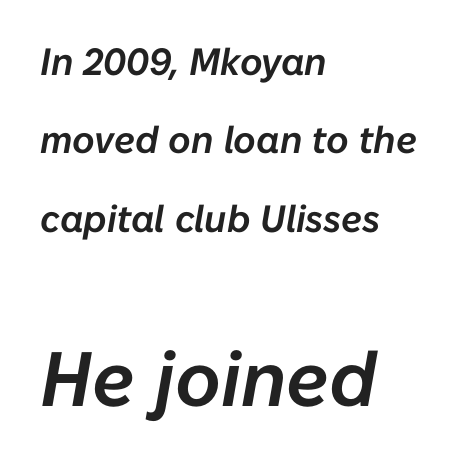
{"italic": "yes", "lean": "right", "slant_degrees": 10, "width": "normal", "stroke_contrast": "low", "x_height": "medium", "monospaced": "no", "underline": "no", "align": "left", "line_spacing": "loose", "line_spacing_ratio": 2.06, "letter_spacing": "normal", "letter_spacing_em": 0.0, "larger_block": "second", "size_ratio": 2.03, "glyph_px": 77}
